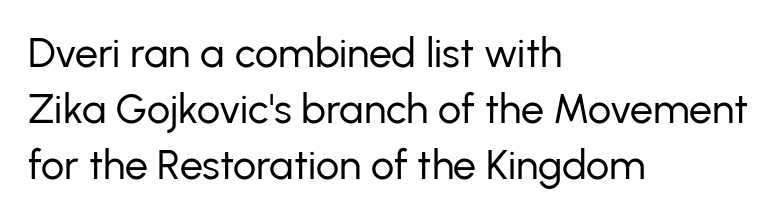
Q: Is the text bold? A: No.
Q: Is the text italic (slanted)? A: No, it is upright.
Q: Is the typeface a serif or a sans-serif typeface? A: Sans-serif.
Q: Is the text underlined? A: No.
Q: How is the paragraph aligned? A: Left-aligned.
Q: Is the spacing between letters normal or unusually wide? A: Normal.
Q: Is the spacing between lines tight, normal or loose? A: Normal.
Q: Width (condensed, normal, or wide)? A: Normal.
Q: Stroke contrast? A: Low.
Q: x-height? A: Medium.
Q: Monospaced? A: No.
